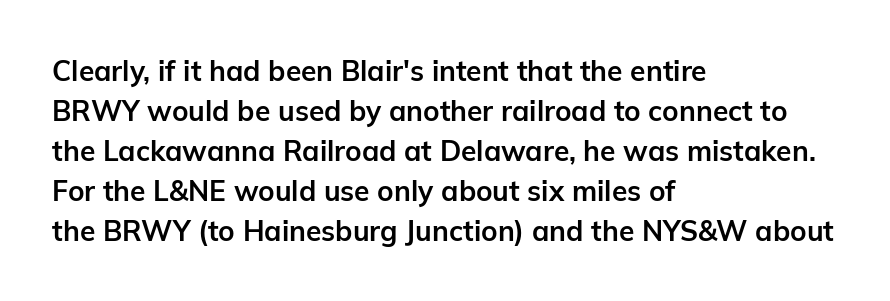
The image shows 28 px bold sans-serif type, upright; set left-aligned, normal line spacing (1.43x), normal letter spacing, not underlined; low stroke contrast and a medium x-height.
